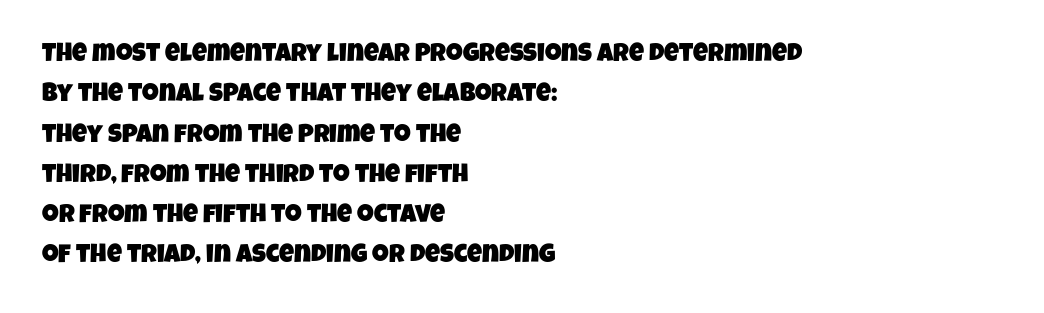
How would I describe the line gaps? Plain and ordinary. Caption: multi-line text, flush left, ragged right. The words here are not underlined. Tracking here is standard; glyphs follow each other at the usual distance.
